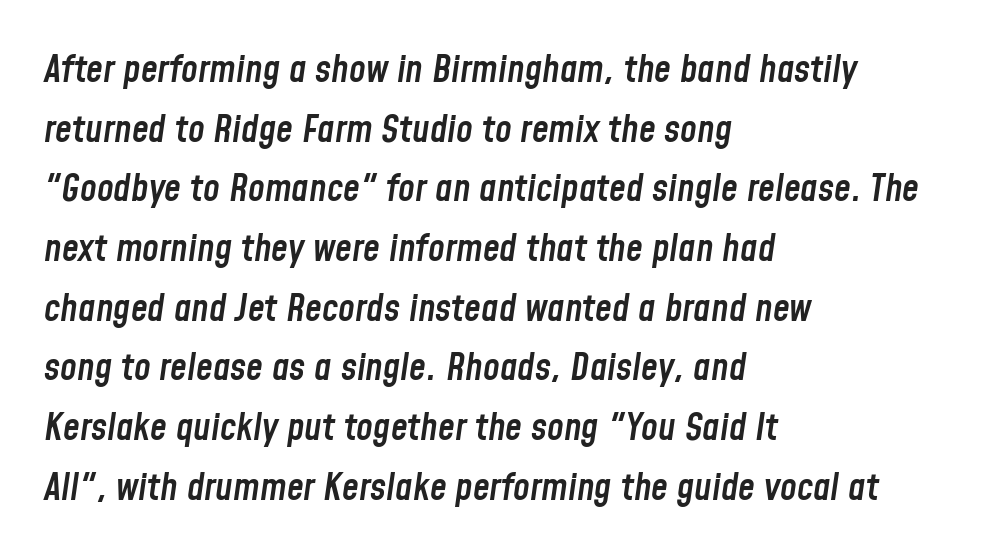
{"italic": "yes", "lean": "right", "slant_degrees": 8, "bold": "semi", "weight": "semibold", "width": "condensed", "stroke_contrast": "low", "x_height": "medium", "monospaced": "no", "underline": "no", "align": "left", "line_spacing": "normal", "line_spacing_ratio": 1.57, "letter_spacing": "normal", "letter_spacing_em": 0.0, "glyph_px": 38}
